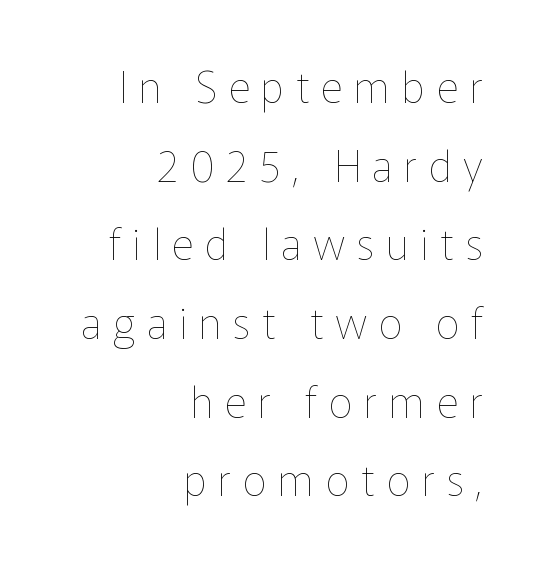
The image shows 43 px thin type, upright; set right-aligned, line spacing 1.83x, unusually wide letter spacing (+0.27 em), not underlined; low stroke contrast and a medium x-height.
